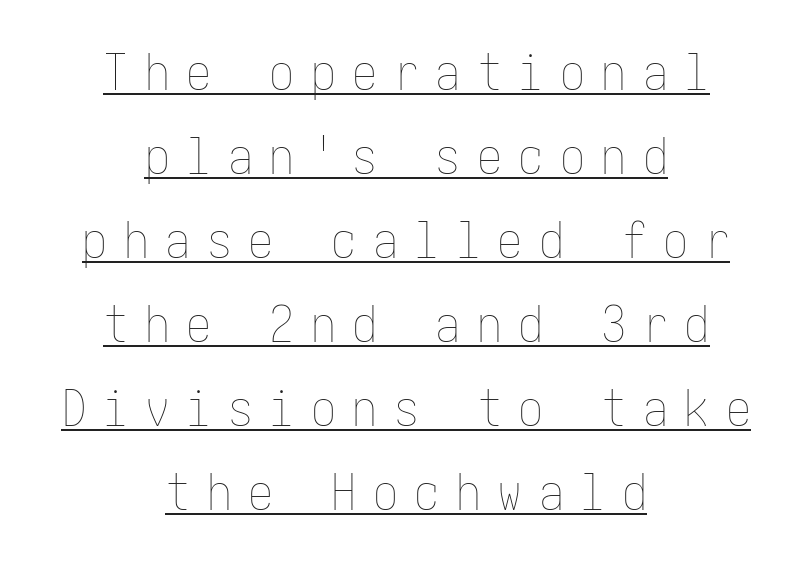
Q: Is the text bold? A: No.
Q: Is the text italic (slanted)? A: No, it is upright.
Q: Is the text underlined? A: Yes.
Q: How is the paragraph aligned? A: Centered.
Q: Is the spacing between letters normal or unusually wide? A: Unusually wide.
Q: Is the spacing between lines tight, normal or loose? A: Normal.
Q: Width (condensed, normal, or wide)? A: Condensed.
Q: Stroke contrast? A: Low.
Q: x-height? A: Medium.
